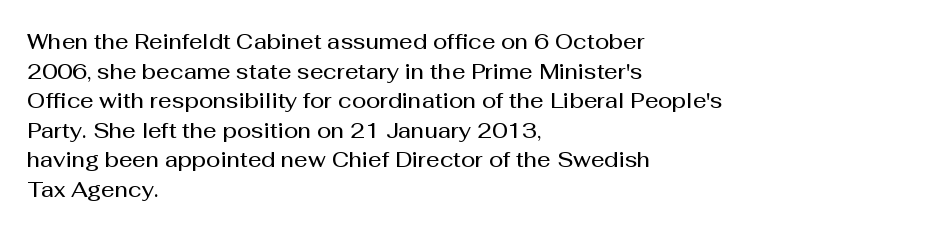
The image shows 21 px text type, upright; set left-aligned, normal line spacing (1.41x), normal letter spacing, not underlined.
